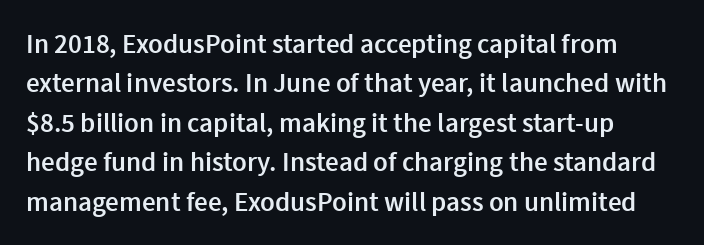
Q: Is the text bold? A: Semi-bold.
Q: Is the text italic (slanted)? A: No, it is upright.
Q: Is the text underlined? A: No.
Q: Is the spacing between letters normal or unusually wide? A: Normal.
Q: Is the spacing between lines tight, normal or loose? A: Normal.
